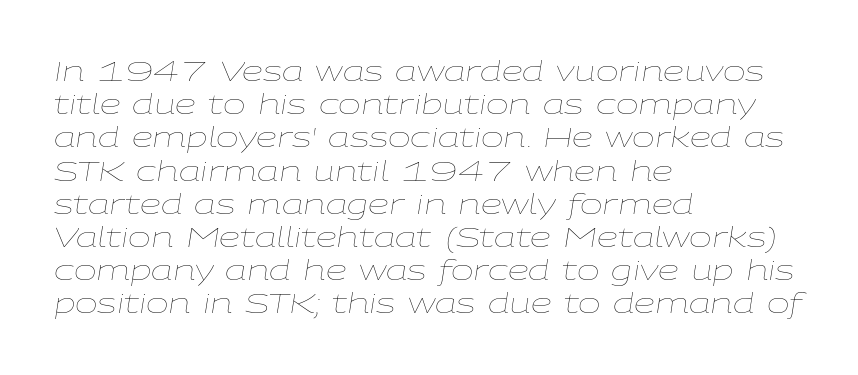
{"italic": "yes", "lean": "right", "slant_degrees": 9, "bold": "no", "underline": "no", "align": "left", "line_spacing_ratio": 1.23, "letter_spacing": "normal", "letter_spacing_em": 0.0, "glyph_px": 27}
